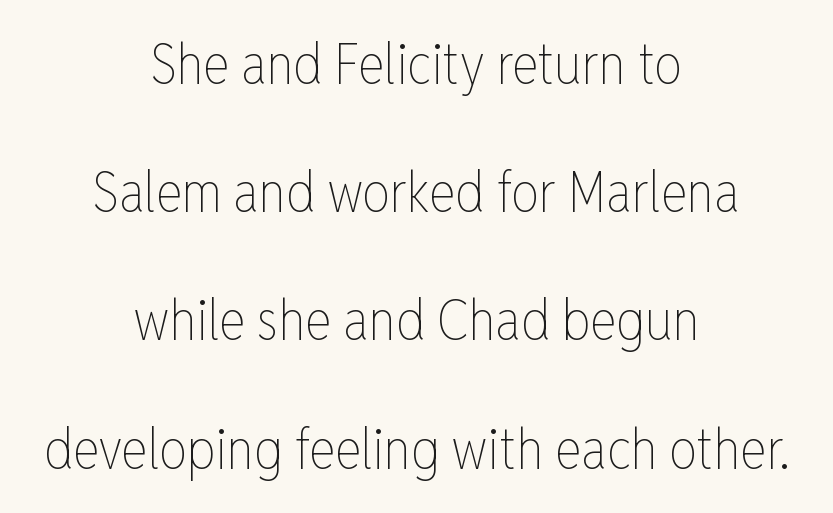
The image shows 56 px thin, condensed type, upright; set centered, loose line spacing (2.29x), normal letter spacing, not underlined; low stroke contrast and a medium x-height.
